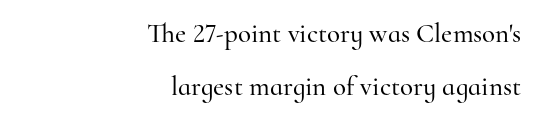
Q: Is the text italic (slanted)? A: No, it is upright.
Q: Is the text underlined? A: No.
Q: How is the paragraph aligned? A: Right-aligned.
Q: Is the spacing between letters normal or unusually wide? A: Normal.
Q: Is the spacing between lines tight, normal or loose? A: Loose.
